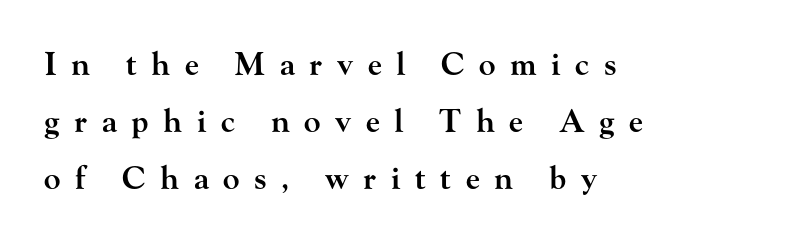
The image shows 31 px semibold, wide serif type, upright; set left-aligned, line spacing 1.84x, unusually wide letter spacing (+0.47 em), not underlined; high stroke contrast and a small x-height.
